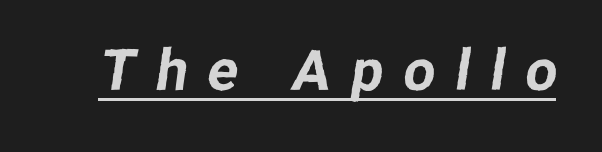
The image shows 57 px sans-serif type; set unusually wide letter spacing (+0.35 em), underlined; low stroke contrast and a medium x-height.
